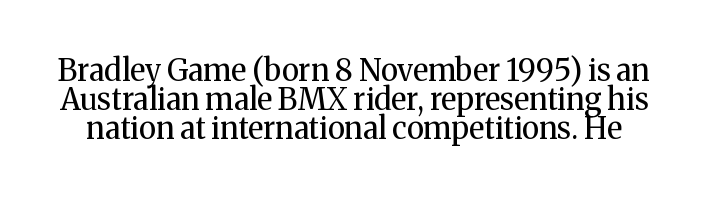
Proportional: the letters do not fall into vertical columns. The strokes carry an ordinary text weight at most. The letters carry serifs — small finishing strokes at the ends of their stems. How would I describe the line gaps? Narrow and economical. There is no visible air inserted between adjacent glyphs.
